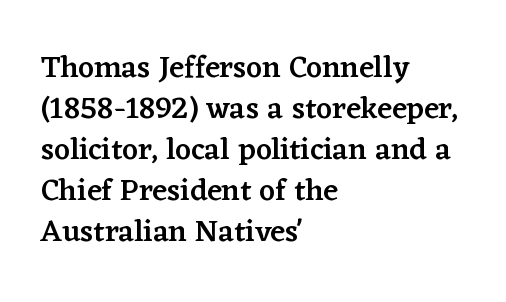
{"serif": "yes", "italic": "no", "bold": "semi", "weight": "semibold", "width": "normal", "stroke_contrast": "low", "x_height": "medium", "monospaced": "no", "underline": "no", "align": "left", "line_spacing": "normal", "line_spacing_ratio": 1.32, "letter_spacing": "normal", "letter_spacing_em": 0.0, "glyph_px": 31}
